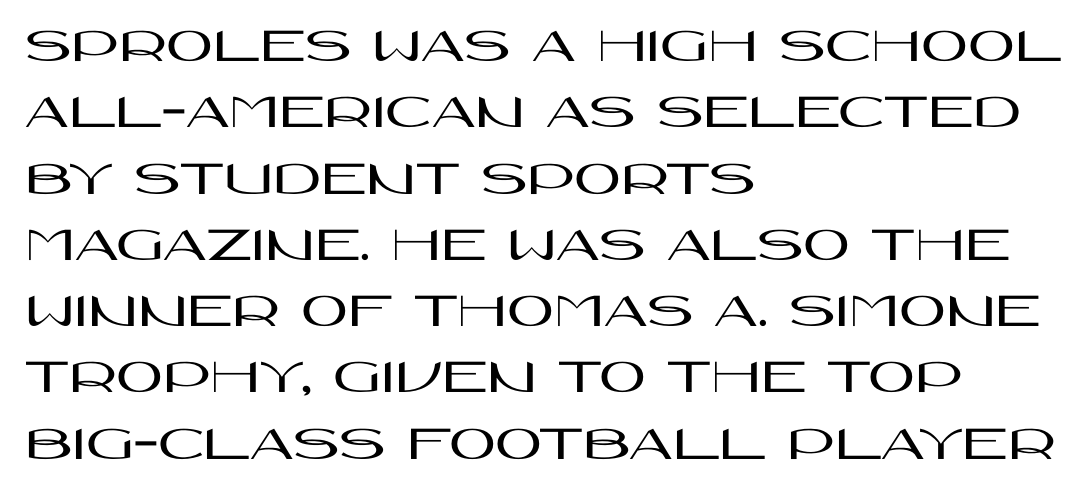
If you drew a line through each stem, it would be perfectly vertical. Note the varied advance widths — an 'i' is clearly narrower than an 'm'. The space beneath each line is pristine and unruled. Check where the strokes stop: nothing finishes them off — pure sans.
